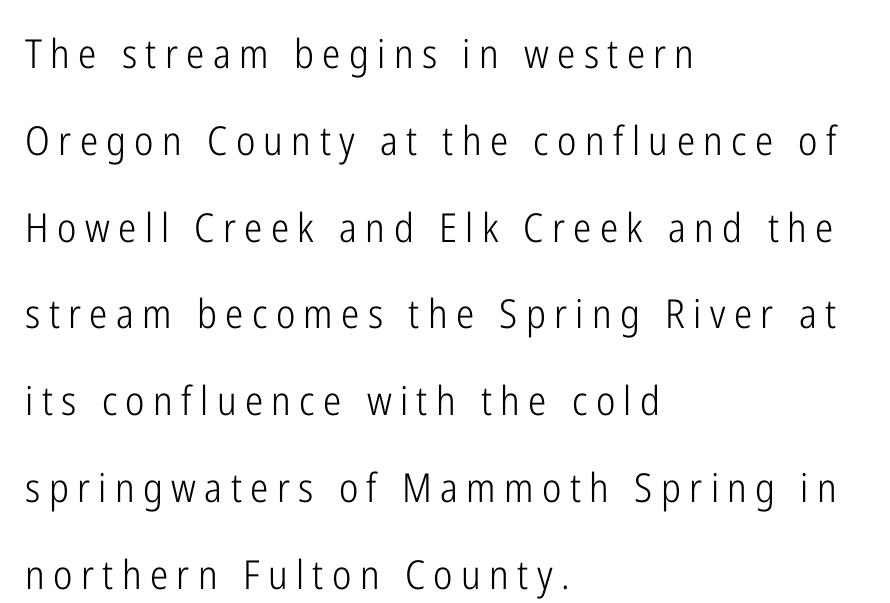
These lines are rendered in a variable-pitch font. Weight: regular or lighter. The passage shown is typeset with a sans-serif family. The passage shown stacks its lines with a broad gap. The gaps between neighbouring characters are conspicuously large. Has an underline been added? It has not.
